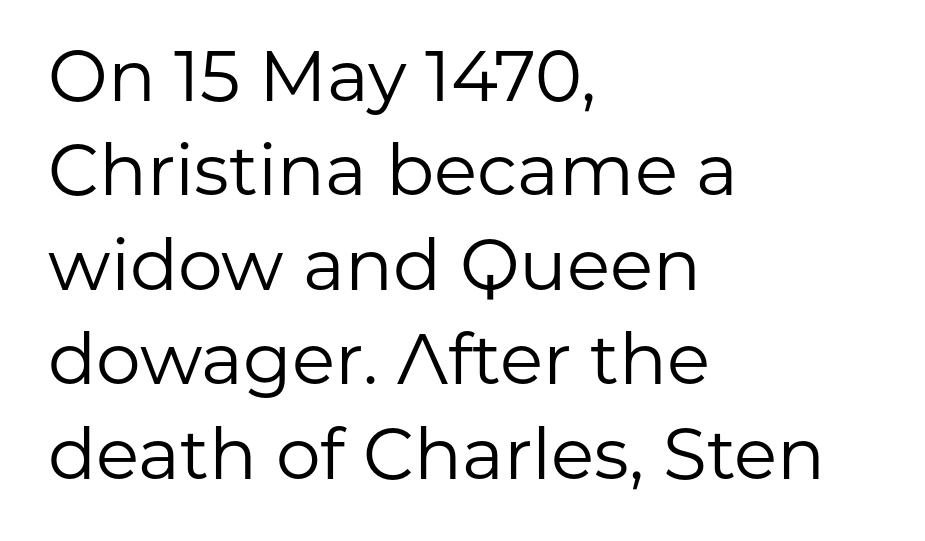
Visually the block forms a straight wall on the left and a jagged coastline on the right. Short note: letters normally spaced. Think standard paragraph weight, or any step lighter than that. Nothing sits at the stroke ends, so this counts as sans-serif. Regular leading.
